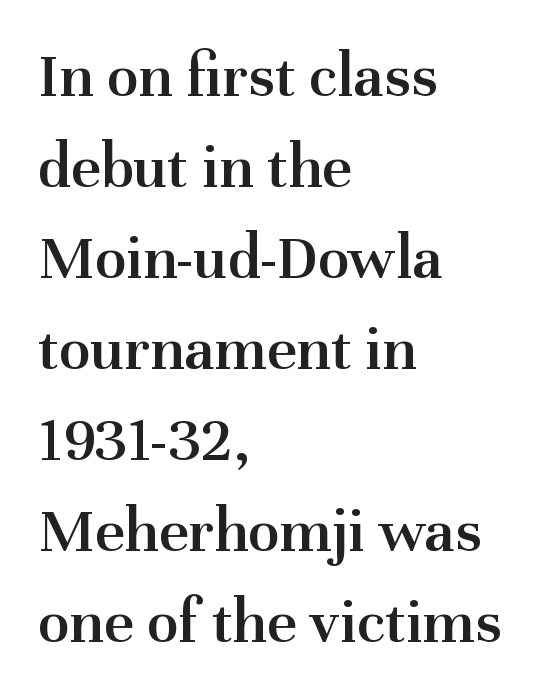
The image shows 65 px semibold serif type, upright; set left-aligned, normal line spacing (1.4x), normal letter spacing, not underlined; medium stroke contrast and a medium x-height.
